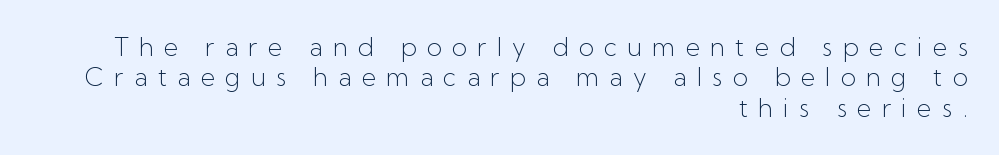
{"italic": "no", "bold": "no", "underline": "no", "align": "right", "line_spacing_ratio": 1.22, "letter_spacing": "wide", "letter_spacing_em": 0.41, "glyph_px": 25}
